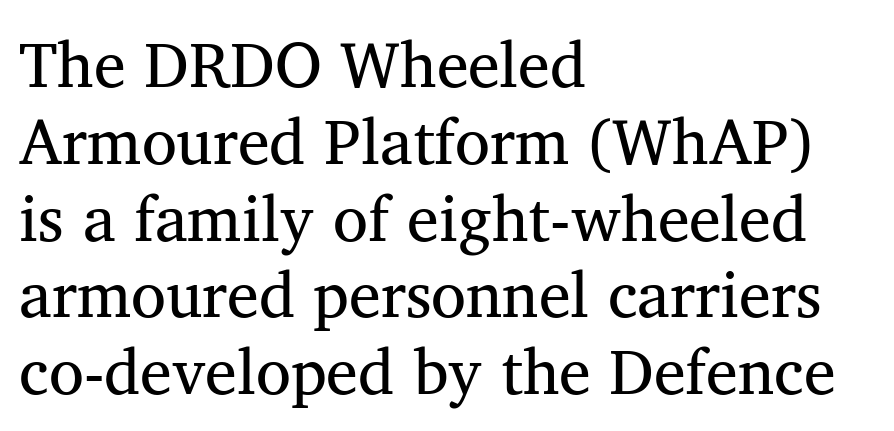
Where is the straight margin? On the left. The strip under each line holds only bare page. Stroke mass is kept to a normal reading level or below. Each letter's strokes conclude with small projecting serifs. Here the designer chose a conventional face with non-uniform glyph widths. Tracking here is standard; glyphs follow each other at the usual distance.
